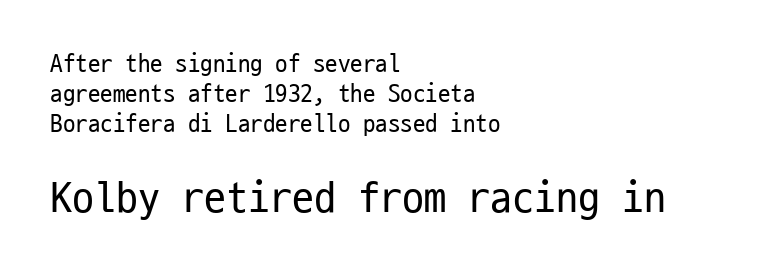
{"serif": "no", "italic": "no", "bold": "no", "weight": "regular", "width": "condensed", "stroke_contrast": "low", "x_height": "medium", "monospaced": "yes", "underline": "no", "align": "left", "line_spacing_ratio": 1.2, "letter_spacing": "normal", "letter_spacing_em": 0.0, "larger_block": "second", "size_ratio": 1.76, "glyph_px": 44}
